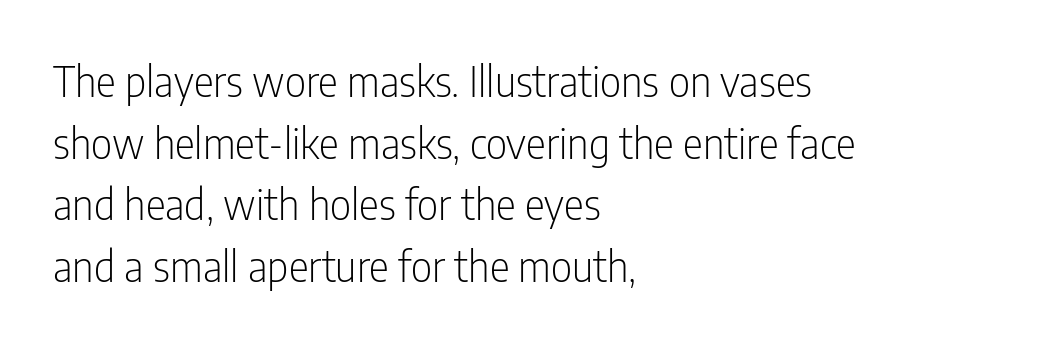
{"serif": "no", "italic": "no", "bold": "no", "weight": "light", "width": "condensed", "stroke_contrast": "low", "x_height": "medium", "monospaced": "no", "underline": "no", "align": "left", "line_spacing": "normal", "line_spacing_ratio": 1.47, "letter_spacing": "normal", "letter_spacing_em": 0.0, "glyph_px": 42}
